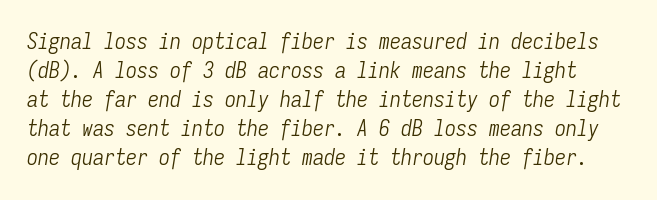
Q: Is the text bold? A: No.
Q: Is the text italic (slanted)? A: Yes, it leans right by about 9 degrees.
Q: Is the text underlined? A: No.
Q: Is the spacing between letters normal or unusually wide? A: Normal.
Q: Is the spacing between lines tight, normal or loose? A: Normal.
